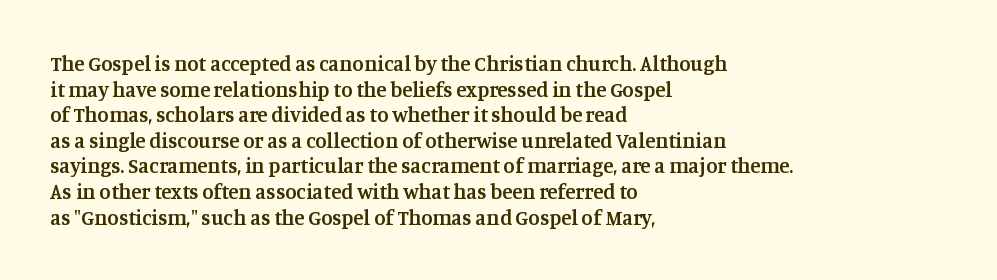
Q: Is the text bold? A: Semi-bold.
Q: Is the text italic (slanted)? A: No, it is upright.
Q: Is the text underlined? A: No.
Q: How is the paragraph aligned? A: Left-aligned.
Q: Is the spacing between letters normal or unusually wide? A: Normal.
